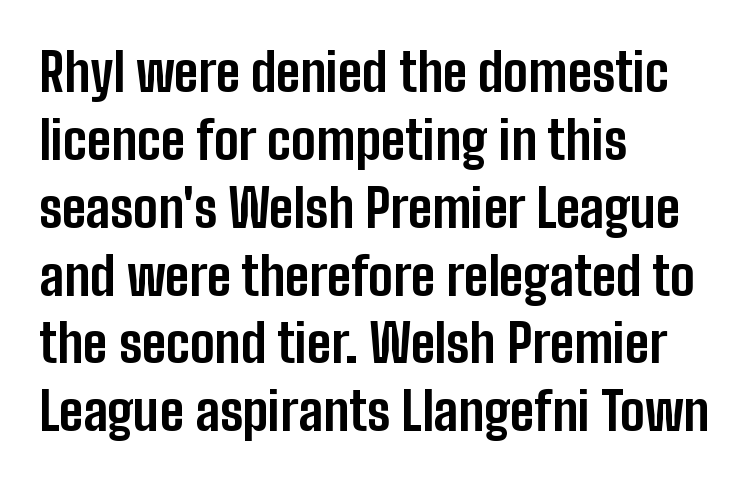
All the whitespace from short lines collects on the right. It's the straight-up-and-down kind of type. Is the type bold? Yes — the strokes are clearly thick and heavy. Note: no serifs on the glyphs. Vertical spacing — default. Each letter keeps its own natural width here, so spacing adapts to shape.
